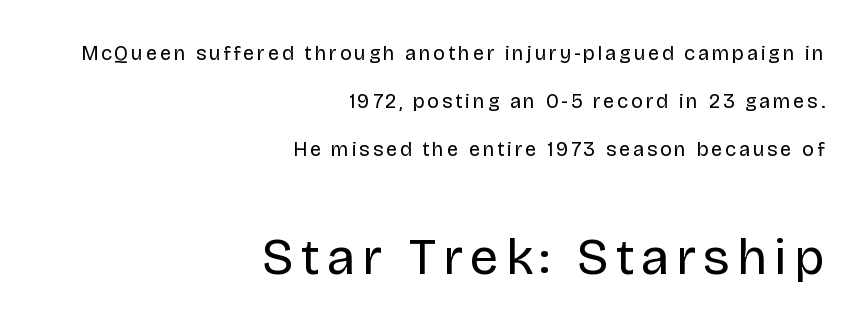
Q: Is the text bold? A: No.
Q: Is the text italic (slanted)? A: No, it is upright.
Q: Is the typeface a serif or a sans-serif typeface? A: Sans-serif.
Q: Is the text underlined? A: No.
Q: How is the paragraph aligned? A: Right-aligned.
Q: Is the spacing between lines tight, normal or loose? A: Loose.
Q: Which block of text is set in a larger size, the first (top) or the second (bottom)? A: The second (bottom) one.
Q: Width (condensed, normal, or wide)? A: Normal.
Q: Stroke contrast? A: Low.
Q: x-height? A: Large.
Q: Monospaced? A: No.
